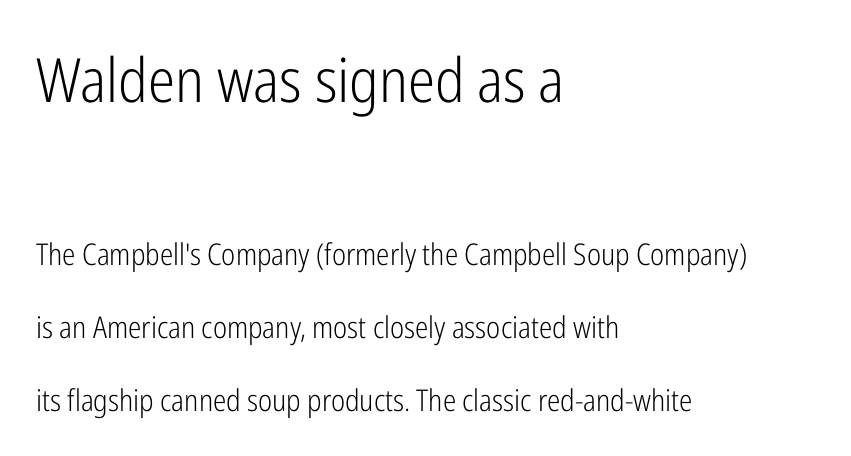
The paragraph has a hard left edge and a soft right edge. Nothing sits at the stroke ends, so this counts as sans-serif. On a weight scale, this lands at 450 or below. You could fit nearly another row in the gap between these rows. Proportional: the letters do not fall into vertical columns.
